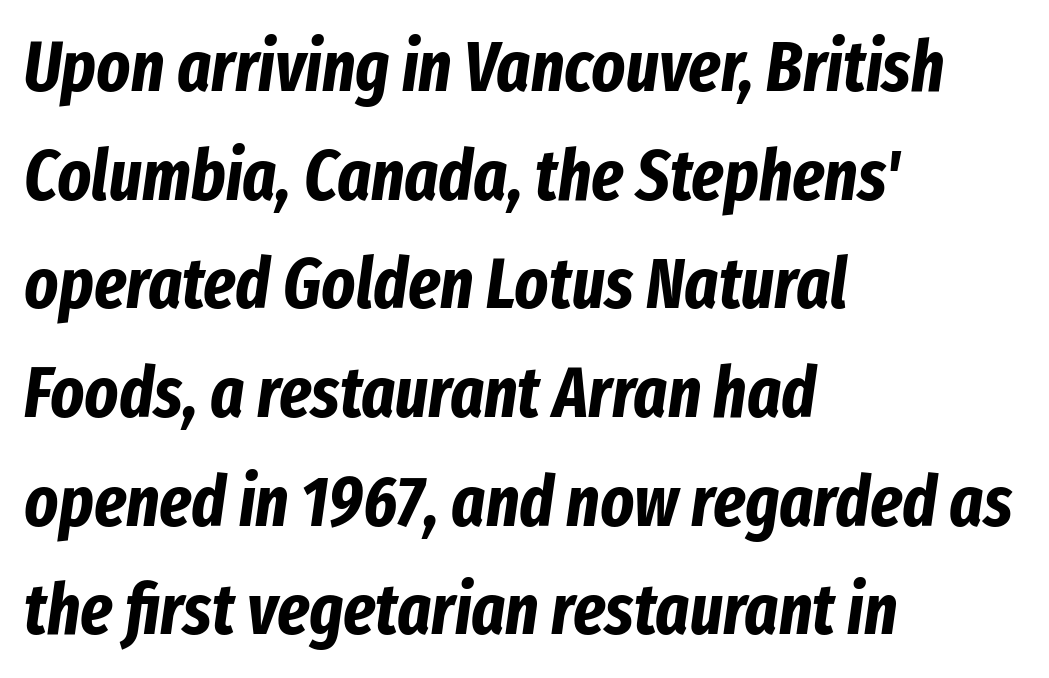
Q: Is the text bold? A: Yes.
Q: Is the text italic (slanted)? A: Yes, it leans right by about 8 degrees.
Q: Is the text underlined? A: No.
Q: How is the paragraph aligned? A: Left-aligned.
Q: Is the spacing between letters normal or unusually wide? A: Normal.
Q: Is the spacing between lines tight, normal or loose? A: Normal.
Q: Width (condensed, normal, or wide)? A: Condensed.
Q: Stroke contrast? A: Low.
Q: x-height? A: Medium.
Q: Monospaced? A: No.
